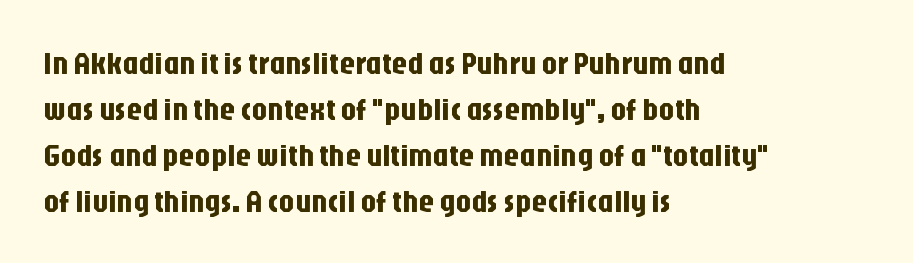
The image shows 31 px condensed sans-serif type, upright; set left-aligned, normal line spacing (1.48x), normal letter spacing, not underlined; low stroke contrast and a large x-height.
